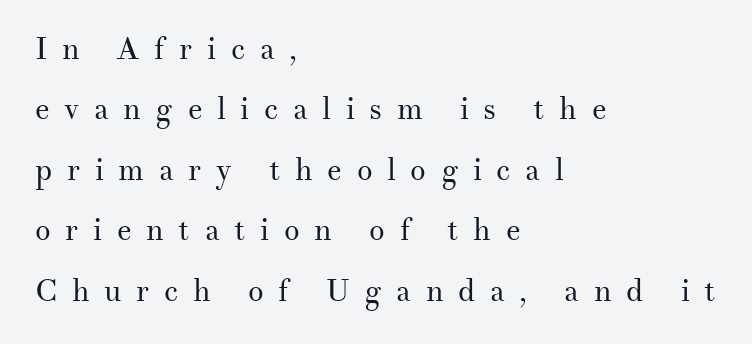
{"serif": "yes", "italic": "no", "bold": "no", "weight": "regular", "width": "normal", "stroke_contrast": "medium", "x_height": "small", "monospaced": "no", "underline": "no", "align": "left", "line_spacing": "loose", "line_spacing_ratio": 1.95, "letter_spacing": "wide", "letter_spacing_em": 0.47, "glyph_px": 31}
